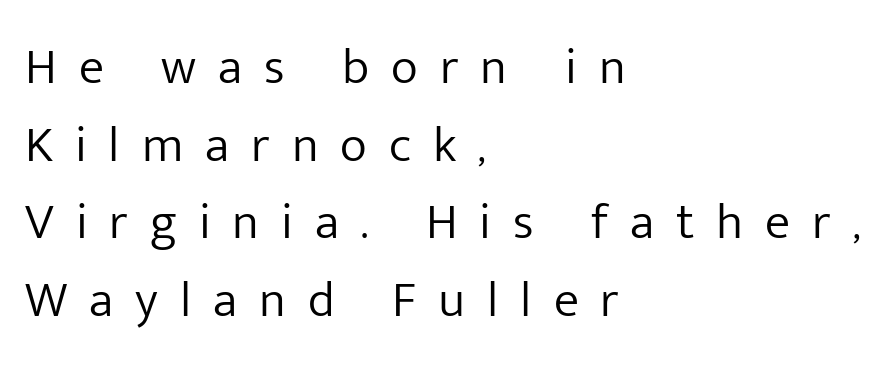
The image shows 51 px light sans-serif type, upright; set left-aligned, normal line spacing (1.52x), unusually wide letter spacing (+0.43 em), not underlined; low stroke contrast and a medium x-height.
